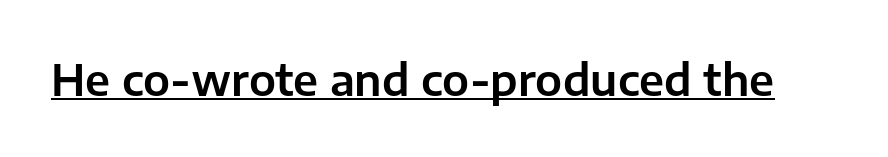
Q: Is the text italic (slanted)? A: No, it is upright.
Q: Is the typeface a serif or a sans-serif typeface? A: Sans-serif.
Q: Is the text underlined? A: Yes.
Q: Is the spacing between letters normal or unusually wide? A: Normal.
Q: Width (condensed, normal, or wide)? A: Normal.
Q: Stroke contrast? A: Low.
Q: x-height? A: Medium.
Q: Monospaced? A: No.
